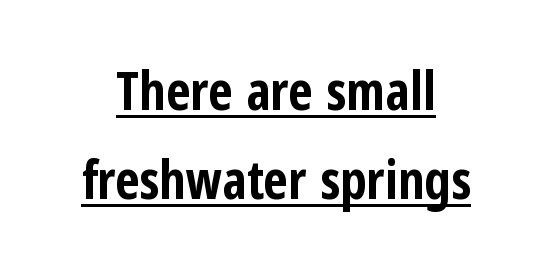
{"serif": "no", "italic": "no", "bold": "yes", "weight": "bold", "width": "condensed", "stroke_contrast": "low", "x_height": "medium", "monospaced": "no", "underline": "yes", "line_spacing": "normal", "line_spacing_ratio": 1.68, "letter_spacing": "normal", "letter_spacing_em": 0.0, "glyph_px": 53}
